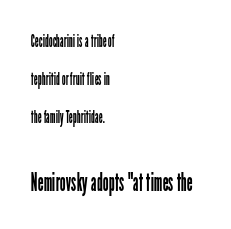
The image shows 26 px text type, upright; set left-aligned, loose line spacing (2.23x), normal letter spacing, not underlined; the second (bottom) block is 1.53x larger.
